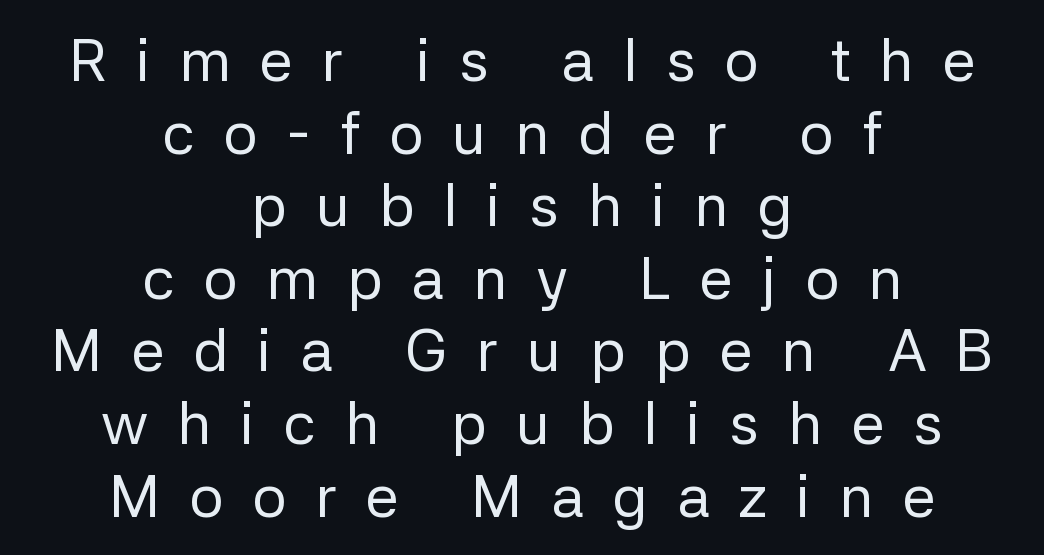
The image shows 60 px regular-weight sans-serif type, upright; set centered, line spacing 1.21x, unusually wide letter spacing (+0.48 em), not underlined; low stroke contrast and a medium x-height.
